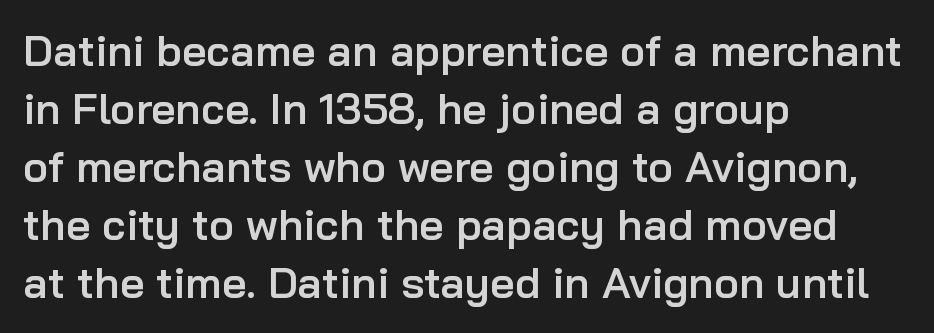
Q: Is the text bold? A: Semi-bold.
Q: Is the text italic (slanted)? A: No, it is upright.
Q: Is the typeface a serif or a sans-serif typeface? A: Sans-serif.
Q: Is the text underlined? A: No.
Q: How is the paragraph aligned? A: Left-aligned.
Q: Is the spacing between letters normal or unusually wide? A: Normal.
Q: Is the spacing between lines tight, normal or loose? A: Normal.
Q: Width (condensed, normal, or wide)? A: Normal.
Q: Stroke contrast? A: Low.
Q: x-height? A: Medium.
Q: Monospaced? A: No.
